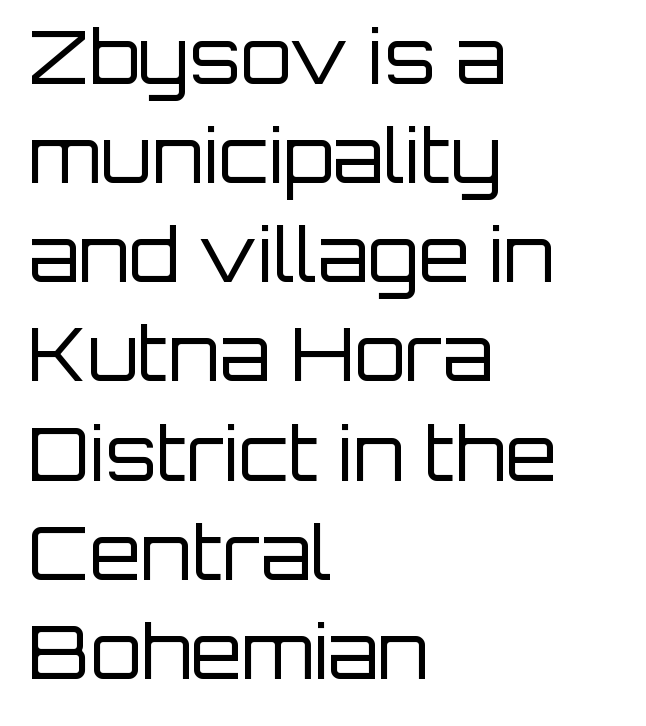
The image shows 74 px regular-weight sans-serif type, upright; set left-aligned, normal line spacing (1.34x), normal letter spacing, not underlined; low stroke contrast and a large x-height.
